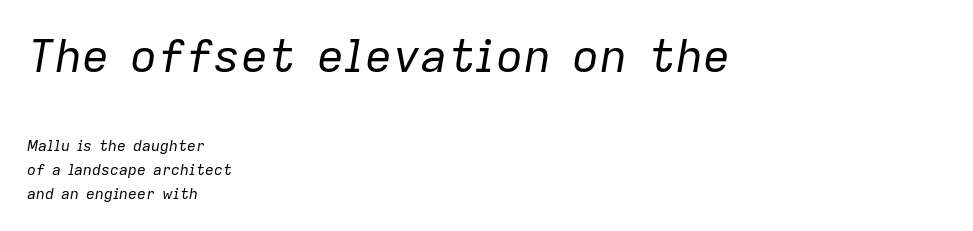
{"italic": "yes", "lean": "right", "slant_degrees": 9, "bold": "no", "weight": "regular", "width": "normal", "stroke_contrast": "low", "x_height": "medium", "monospaced": "no", "underline": "no", "align": "left", "line_spacing": "normal", "line_spacing_ratio": 1.58, "letter_spacing": "normal", "letter_spacing_em": 0.0, "larger_block": "first", "size_ratio": 3.07, "glyph_px": 46}
